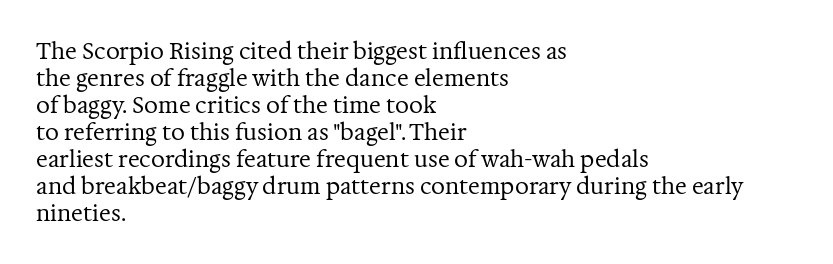
Beneath every word, the page is bare. The lettering holds an erect, upright posture throughout. Caption: face not bold, strokes unweighted. The gaps between neighbouring characters are ordinary and unremarkable.
